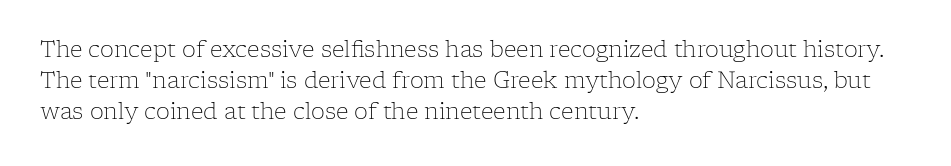
Every row of glyphs begins at an identical x-position on the left. The typesetting does not lean heavy: it is not bold. One glance says typical: line gaps are just what's usual. Underlining? Definitely not there.
